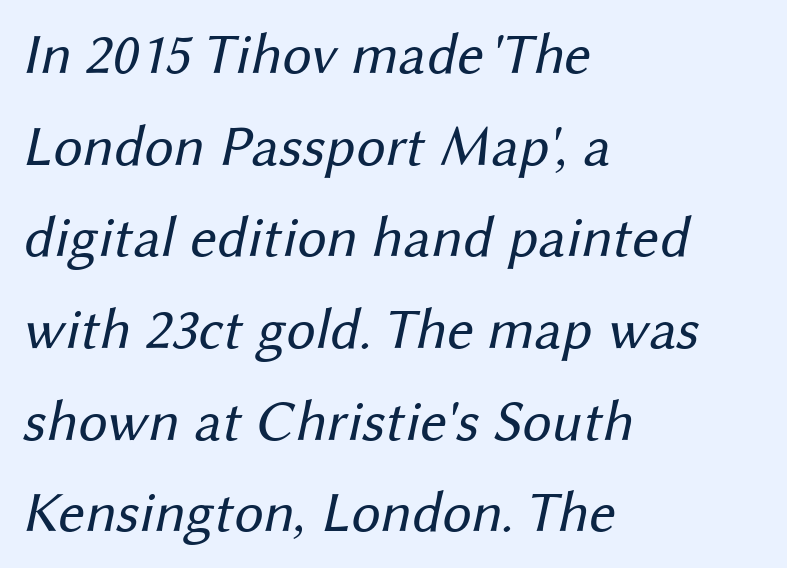
{"serif": "no", "bold": "no", "weight": "regular", "width": "normal", "stroke_contrast": "medium", "x_height": "medium", "monospaced": "no", "underline": "no", "align": "left", "line_spacing": "normal", "line_spacing_ratio": 1.58, "letter_spacing": "normal", "letter_spacing_em": 0.0, "glyph_px": 58}
